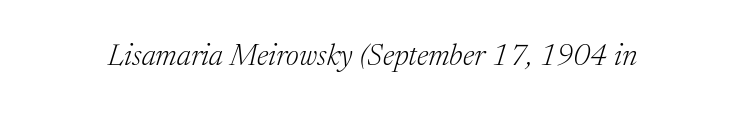
Q: Is the text bold? A: No.
Q: Is the text italic (slanted)? A: Yes, it leans right by about 17 degrees.
Q: Is the typeface a serif or a sans-serif typeface? A: Serif.
Q: Is the text underlined? A: No.
Q: Is the spacing between letters normal or unusually wide? A: Normal.
Q: Width (condensed, normal, or wide)? A: Normal.
Q: Stroke contrast? A: Medium.
Q: x-height? A: Medium.
Q: Monospaced? A: No.
